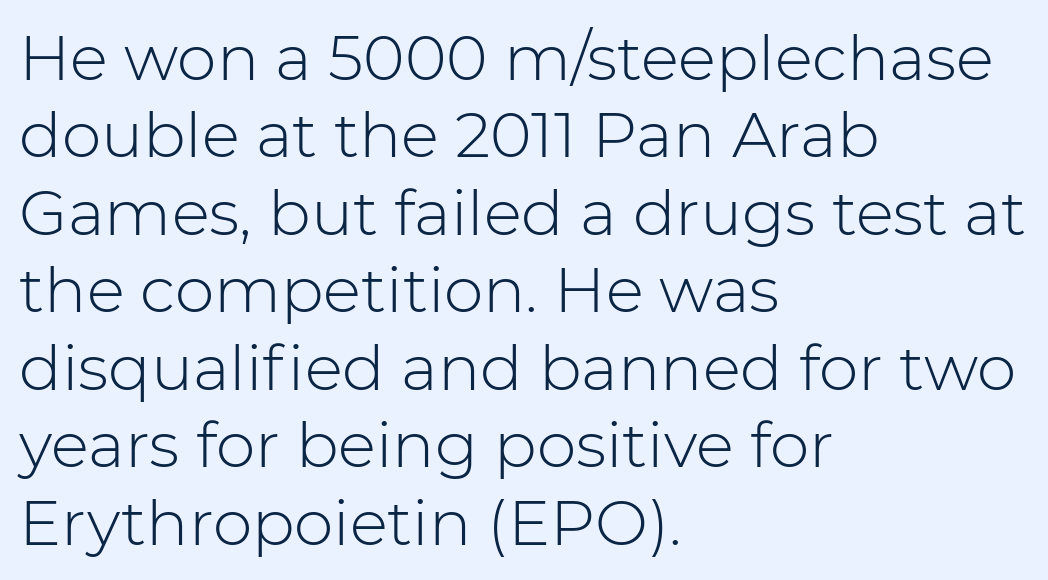
A typesetter would call this zero additional tracking. Honestly, there is no underline to notice here at all. Serif or sans? Sans — the stroke terminals are bare. The passage shown is typed in a proportional face where columns would drift. Casual observation: everything's shoved over to the left.
